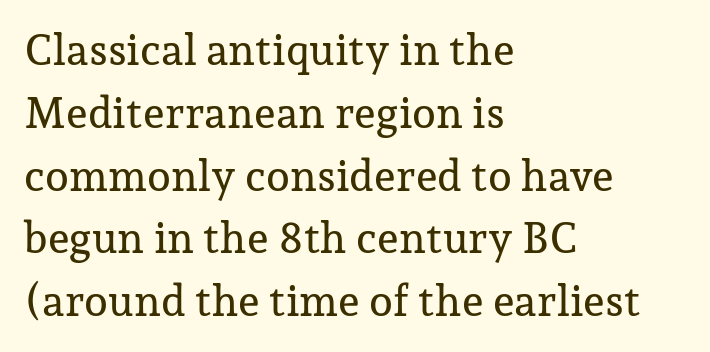
Q: Is the text italic (slanted)? A: No, it is upright.
Q: Is the typeface a serif or a sans-serif typeface? A: Serif.
Q: Is the text underlined? A: No.
Q: How is the paragraph aligned? A: Left-aligned.
Q: Is the spacing between letters normal or unusually wide? A: Normal.
Q: Is the spacing between lines tight, normal or loose? A: Normal.
Q: Width (condensed, normal, or wide)? A: Normal.
Q: Stroke contrast? A: Low.
Q: x-height? A: Medium.
Q: Monospaced? A: No.
